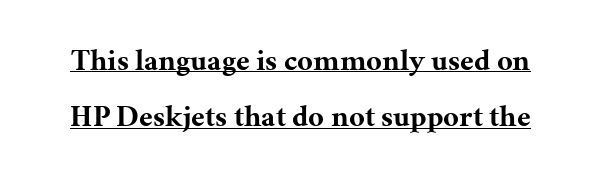
No extra tracking has been applied to these lines. A typesetter would mark this as roman, not italic. These lines are rendered in a variable-pitch font. The rendering uses a bold face; every stroke is thick and dark.
